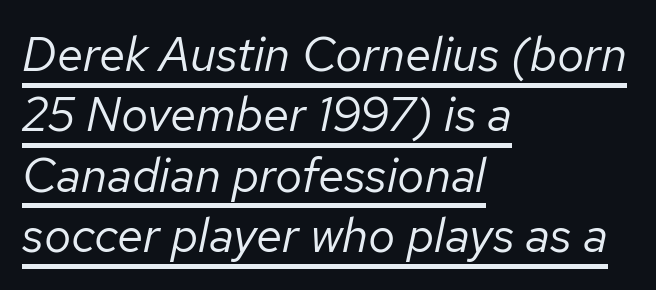
The image shows 48 px regular-weight type, italic (leaning right); set left-aligned, normal line spacing (1.26x), normal letter spacing, underlined; low stroke contrast and a medium x-height.
